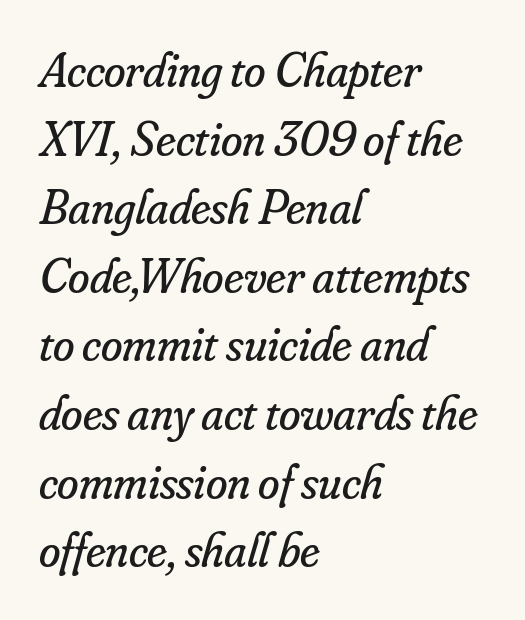
The image shows 49 px regular-weight serif type, italic (leaning right); set left-aligned, normal line spacing (1.4x), normal letter spacing, not underlined; low stroke contrast and a small x-height.
